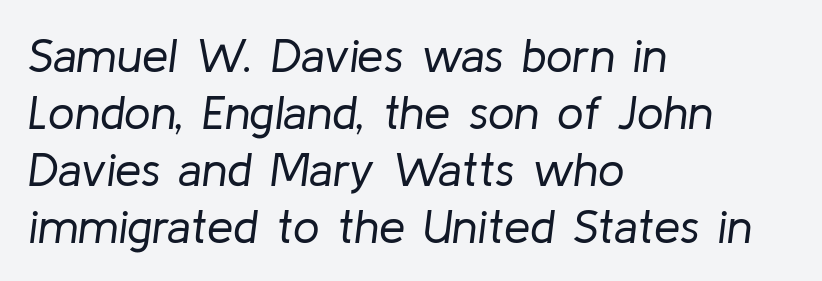
Inter-character spacing is left at the font's built-in metrics. Caption: multi-line text, flush left, ragged right. Stems here are at most as thick as an everyday book face. Quick note: italic.
